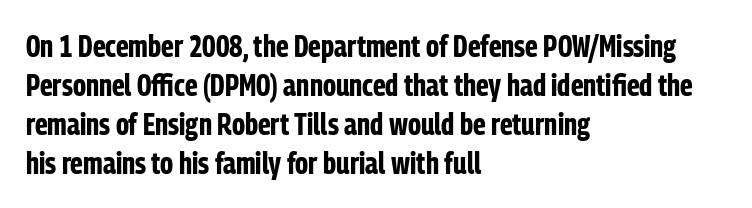
Q: Is the text bold? A: Yes.
Q: Is the text italic (slanted)? A: No, it is upright.
Q: Is the typeface a serif or a sans-serif typeface? A: Sans-serif.
Q: Is the text underlined? A: No.
Q: How is the paragraph aligned? A: Left-aligned.
Q: Is the spacing between letters normal or unusually wide? A: Normal.
Q: Is the spacing between lines tight, normal or loose? A: Normal.
Q: Width (condensed, normal, or wide)? A: Condensed.
Q: Stroke contrast? A: Low.
Q: x-height? A: Medium.
Q: Monospaced? A: No.
